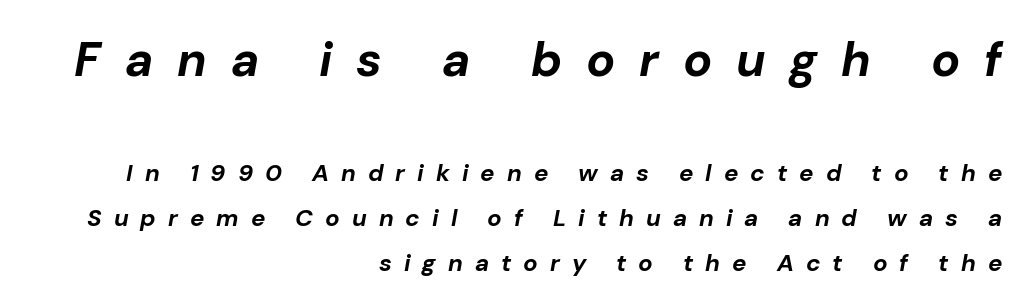
Q: Is the text bold? A: Yes.
Q: Is the text italic (slanted)? A: Yes, it leans right by about 10 degrees.
Q: Is the text underlined? A: No.
Q: How is the paragraph aligned? A: Right-aligned.
Q: Is the spacing between letters normal or unusually wide? A: Unusually wide.
Q: Which block of text is set in a larger size, the first (top) or the second (bottom)? A: The first (top) one.
Q: Width (condensed, normal, or wide)? A: Normal.
Q: Stroke contrast? A: Low.
Q: x-height? A: Medium.
Q: Monospaced? A: No.
